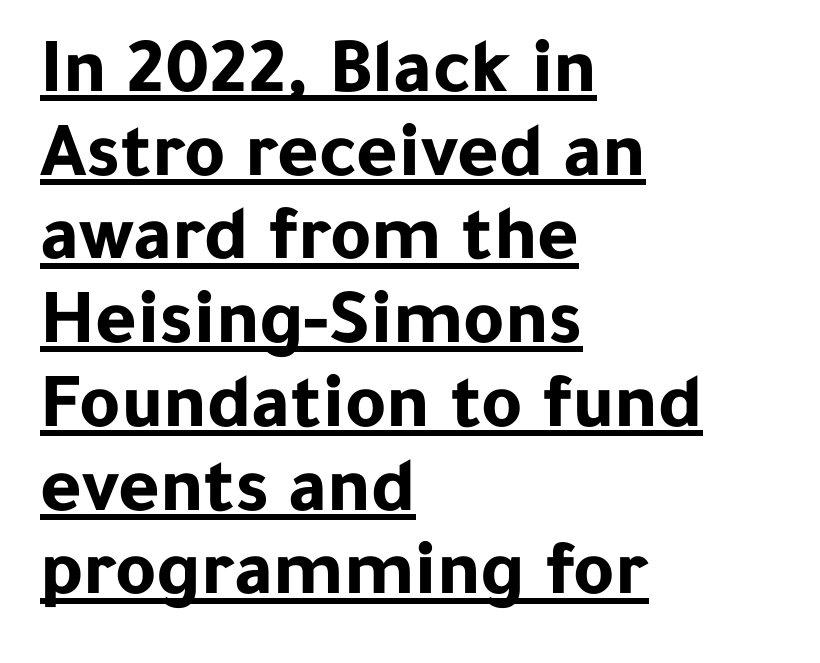
Q: Is the text bold? A: Yes.
Q: Is the text italic (slanted)? A: No, it is upright.
Q: Is the typeface a serif or a sans-serif typeface? A: Sans-serif.
Q: Is the text underlined? A: Yes.
Q: How is the paragraph aligned? A: Left-aligned.
Q: Is the spacing between letters normal or unusually wide? A: Normal.
Q: Is the spacing between lines tight, normal or loose? A: Tight.
Q: Width (condensed, normal, or wide)? A: Normal.
Q: Stroke contrast? A: Low.
Q: x-height? A: Medium.
Q: Monospaced? A: No.
